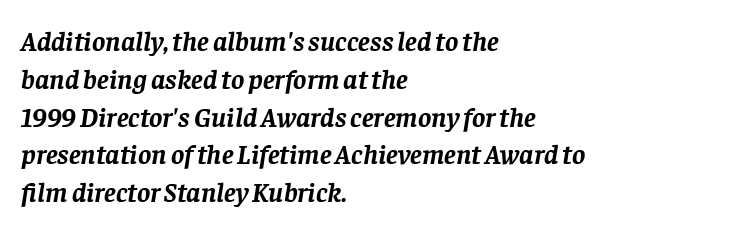
The image shows 28 px semibold serif type, italic (leaning right); set left-aligned, normal line spacing (1.35x), normal letter spacing, not underlined; low stroke contrast and a large x-height.
